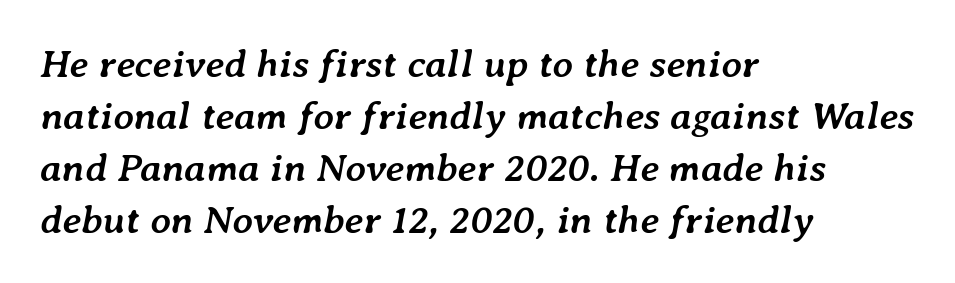
Letter spacing: default. Visually the block forms a straight wall on the left and a jagged coastline on the right. Type without underlining. The letters advance in unequal steps, a hallmark of proportional type. This sample keeps an unexceptional amount of space between lines. The strokes are fattened all the way to bold.
